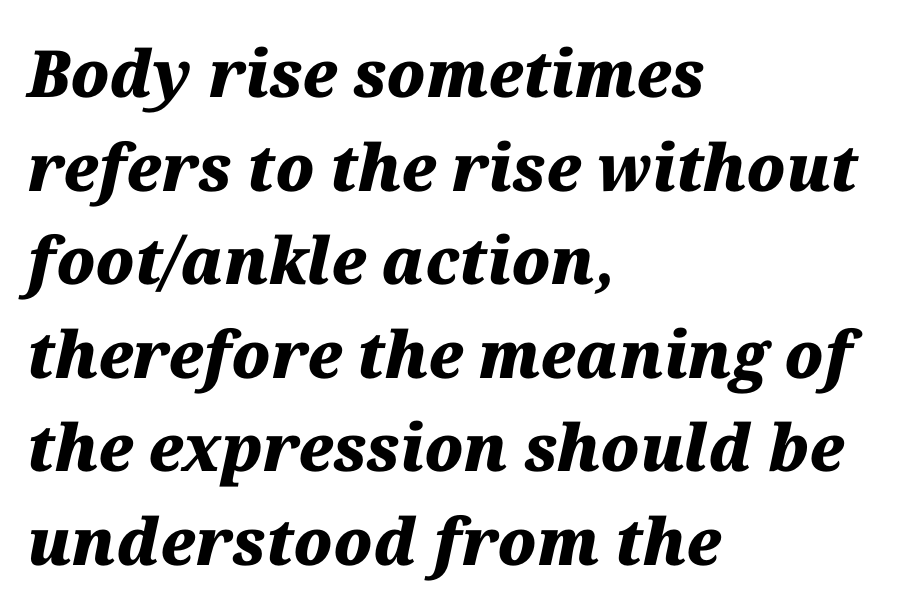
Line beginnings align vertically; line endings do not. The glyphs are unaccompanied by any horizontal stroke below them. Observe the ordinary spacing: letters are neighbours, not strangers. You can tell it's italic because the verticals aren't actually vertical.
